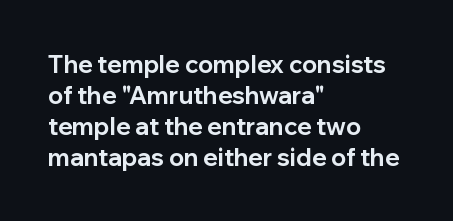
If you measured baseline to baseline, you'd find a middling distance. The specimen reads as upright at a glance. Glyph-to-glyph distance matches everyday printed text. Heavy, bold letterforms. Each row of text sits above clean, open space.
